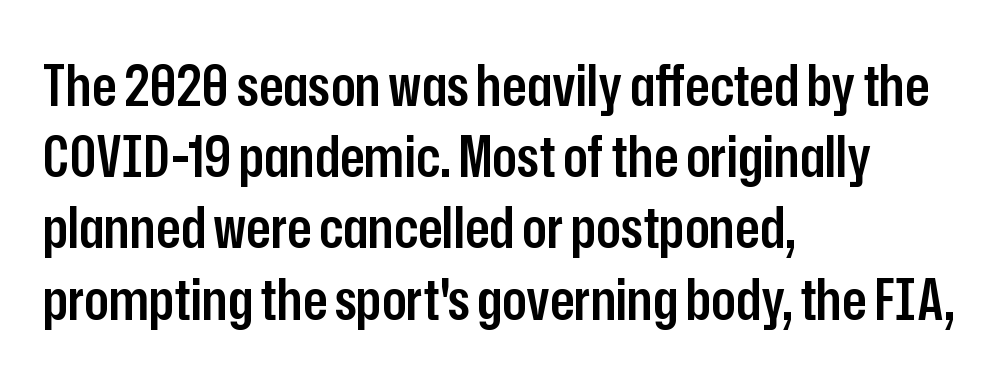
Q: Is the text bold? A: Semi-bold.
Q: Is the text italic (slanted)? A: No, it is upright.
Q: Is the typeface a serif or a sans-serif typeface? A: Sans-serif.
Q: Is the text underlined? A: No.
Q: How is the paragraph aligned? A: Left-aligned.
Q: Is the spacing between letters normal or unusually wide? A: Normal.
Q: Is the spacing between lines tight, normal or loose? A: Normal.
Q: Width (condensed, normal, or wide)? A: Condensed.
Q: Stroke contrast? A: Low.
Q: x-height? A: Medium.
Q: Monospaced? A: No.
